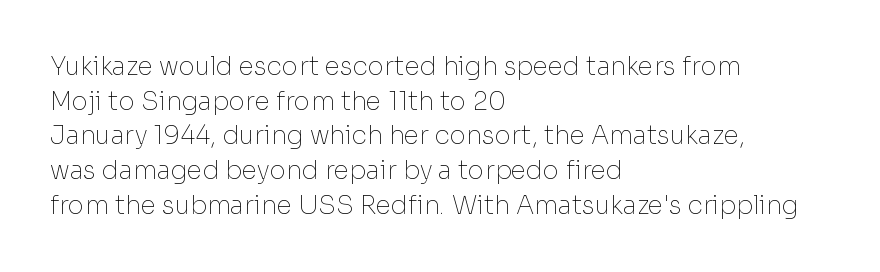
The image shows 25 px text type, upright; set left-aligned, normal line spacing (1.39x), normal letter spacing, not underlined.
